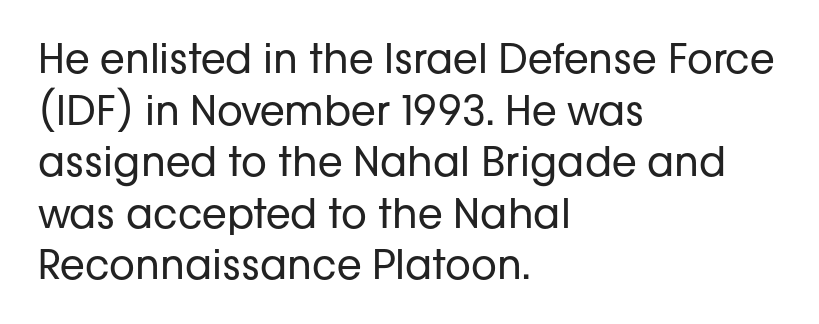
Q: Is the text bold? A: No.
Q: Is the text italic (slanted)? A: No, it is upright.
Q: Is the typeface a serif or a sans-serif typeface? A: Sans-serif.
Q: Is the text underlined? A: No.
Q: How is the paragraph aligned? A: Left-aligned.
Q: Is the spacing between letters normal or unusually wide? A: Normal.
Q: Is the spacing between lines tight, normal or loose? A: Normal.
Q: Width (condensed, normal, or wide)? A: Normal.
Q: Stroke contrast? A: Low.
Q: x-height? A: Medium.
Q: Monospaced? A: No.
